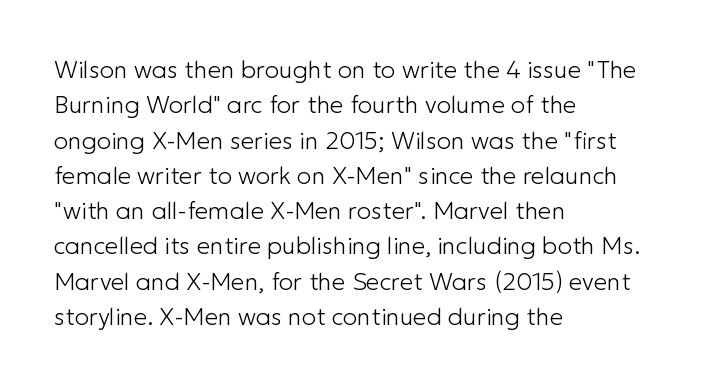
{"italic": "no", "bold": "no", "underline": "no", "align": "left", "line_spacing": "normal", "line_spacing_ratio": 1.47, "letter_spacing": "normal", "letter_spacing_em": 0.0, "glyph_px": 24}
